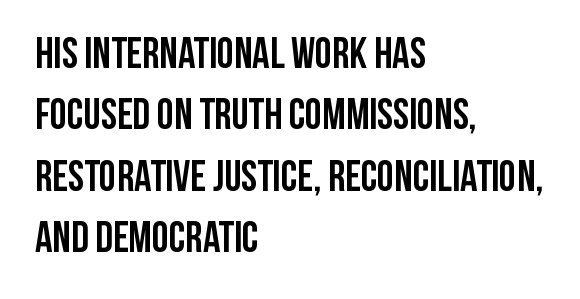
The image shows 43 px semibold, condensed sans-serif type, upright; set left-aligned, normal line spacing (1.43x), normal letter spacing, not underlined; low stroke contrast and a large x-height.
